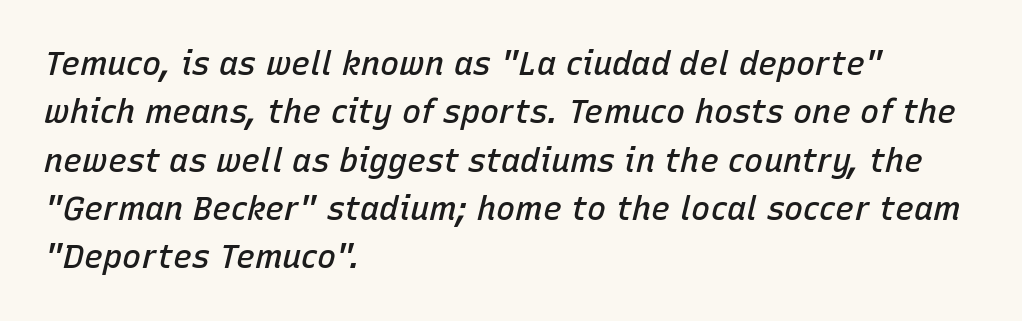
Q: Is the text bold? A: Semi-bold.
Q: Is the text italic (slanted)? A: Yes, it leans right by about 15 degrees.
Q: Is the text underlined? A: No.
Q: How is the paragraph aligned? A: Left-aligned.
Q: Is the spacing between letters normal or unusually wide? A: Normal.
Q: Is the spacing between lines tight, normal or loose? A: Normal.
Q: Width (condensed, normal, or wide)? A: Normal.
Q: Stroke contrast? A: Low.
Q: x-height? A: Medium.
Q: Monospaced? A: No.
